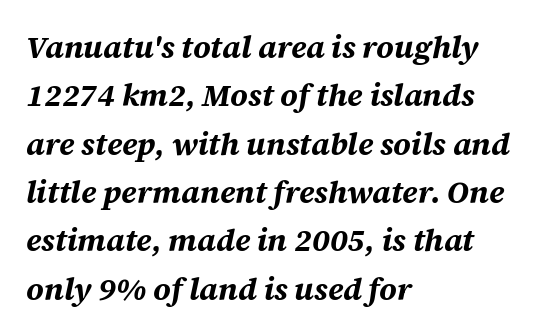
The image shows 31 px bold type, italic (leaning right); set left-aligned, normal line spacing (1.56x), normal letter spacing, not underlined; medium stroke contrast and a large x-height.
